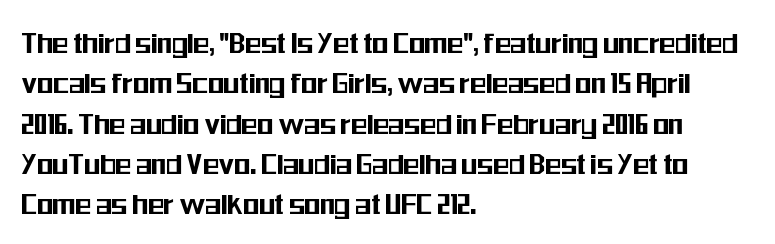
The lettering holds an erect, upright posture throughout. A typesetter would label this face a sans. Only glyphs here, with clear space below each row. The letterforms sit shoulder to shoulder at normal distance. The text block is weighted toward the left margin, trailing off unevenly rightward. Think of a printed novel: that variable character pitch is what you see here.
